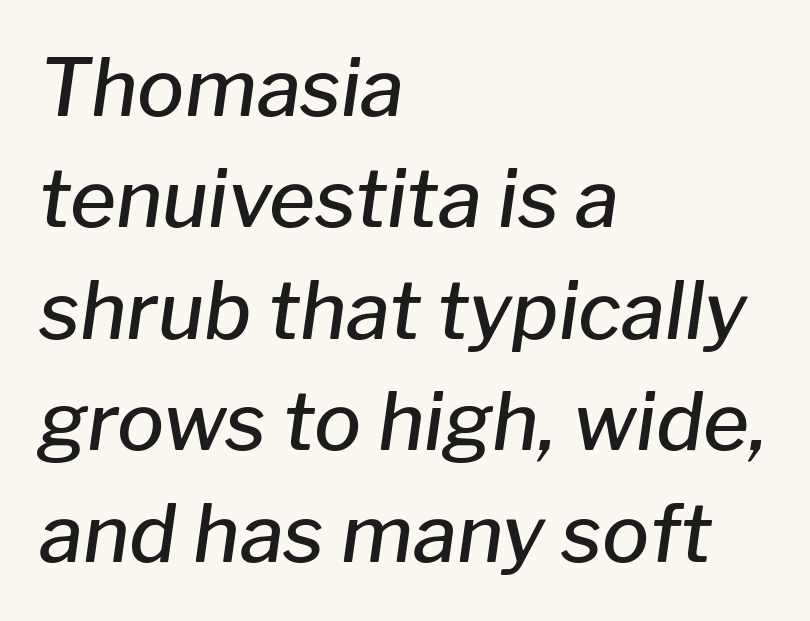
Compared with an ordinary text face, these strokes are moderately heavier — a semibold. Normally led — the rows are evenly, conventionally spaced. These lines keep a tight, regular rhythm from letter to letter. Looking at the ascenders, they clearly lean. The strip under each line holds only bare page. Note the varied advance widths — an 'i' is clearly narrower than an 'm'.
